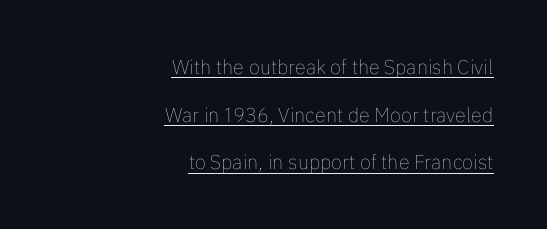
Q: Is the text bold? A: No.
Q: Is the text italic (slanted)? A: No, it is upright.
Q: Is the text underlined? A: Yes.
Q: How is the paragraph aligned? A: Right-aligned.
Q: Is the spacing between letters normal or unusually wide? A: Normal.
Q: Is the spacing between lines tight, normal or loose? A: Loose.
